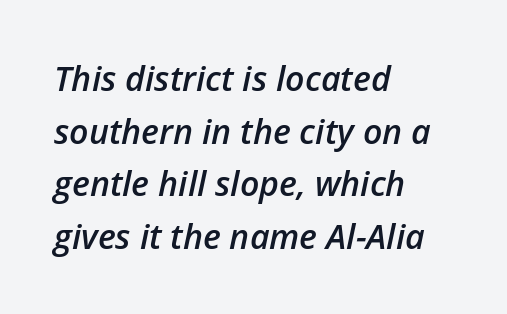
{"italic": "yes", "lean": "right", "slant_degrees": 12, "bold": "semi", "weight": "semibold", "width": "normal", "stroke_contrast": "low", "x_height": "medium", "monospaced": "no", "underline": "no", "align": "left", "line_spacing": "normal", "line_spacing_ratio": 1.55, "letter_spacing": "normal", "letter_spacing_em": 0.0, "glyph_px": 34}
